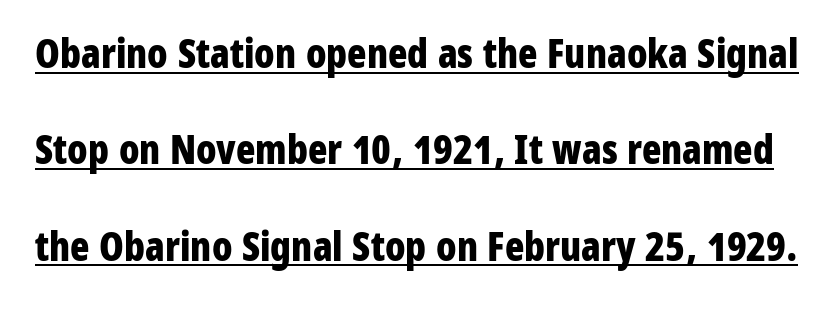
Q: Is the text bold? A: Yes.
Q: Is the text italic (slanted)? A: No, it is upright.
Q: Is the typeface a serif or a sans-serif typeface? A: Sans-serif.
Q: Is the text underlined? A: Yes.
Q: Is the spacing between letters normal or unusually wide? A: Normal.
Q: Is the spacing between lines tight, normal or loose? A: Loose.
Q: Width (condensed, normal, or wide)? A: Condensed.
Q: Stroke contrast? A: Low.
Q: x-height? A: Medium.
Q: Monospaced? A: No.
